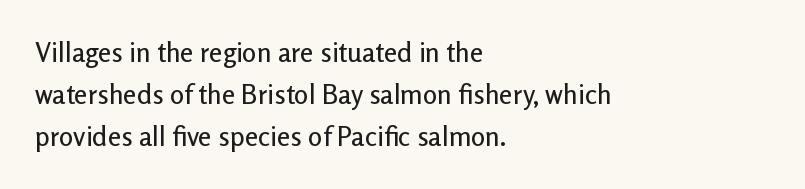
Q: Is the text italic (slanted)? A: No, it is upright.
Q: Is the text underlined? A: No.
Q: How is the paragraph aligned? A: Left-aligned.
Q: Is the spacing between letters normal or unusually wide? A: Normal.
Q: Is the spacing between lines tight, normal or loose? A: Normal.
